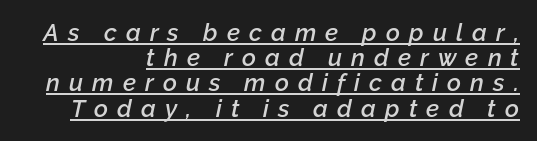
Leftover space on each line is placed entirely before the opening word. A semibold gives these letters moderate extra thickness, short of bold. A rule runs beneath these lines of type. The text carries the slant typical of an italic or oblique font. This rendering widens character spacing well past its baseline value. In terms of leading, this rendering errs on the cramped side.
